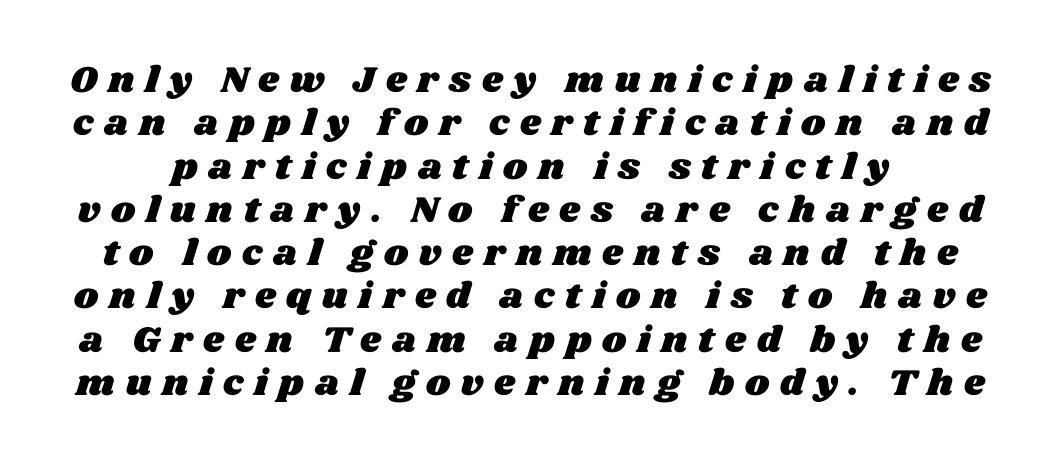
{"width": "wide", "stroke_contrast": "medium", "x_height": "large", "monospaced": "no", "underline": "no", "line_spacing_ratio": 1.17, "letter_spacing": "wide", "letter_spacing_em": 0.29, "glyph_px": 37}
